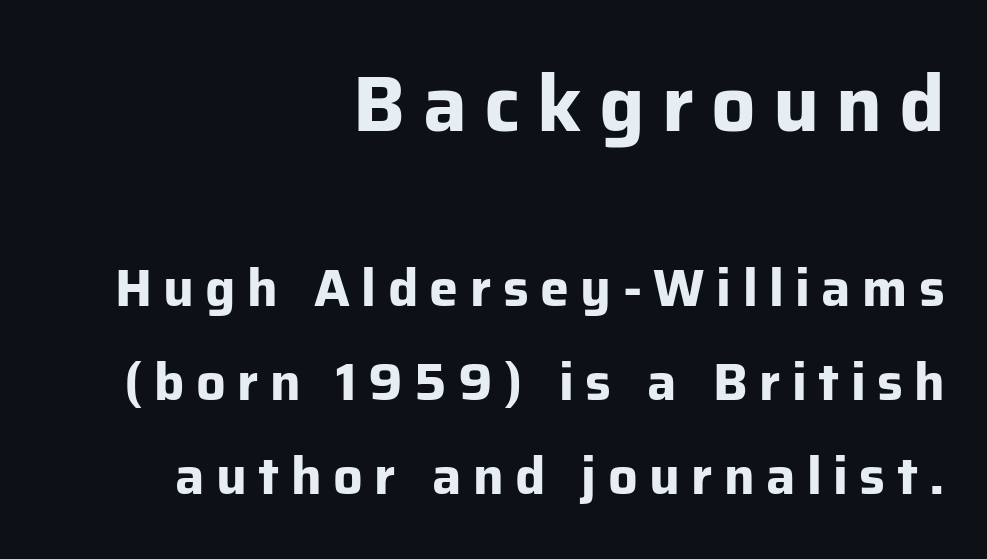
{"serif": "no", "italic": "no", "bold": "yes", "weight": "bold", "width": "normal", "stroke_contrast": "low", "x_height": "medium", "monospaced": "no", "underline": "no", "align": "right", "line_spacing_ratio": 1.81, "letter_spacing": "wide", "letter_spacing_em": 0.22, "larger_block": "first", "size_ratio": 1.5, "glyph_px": 78}
